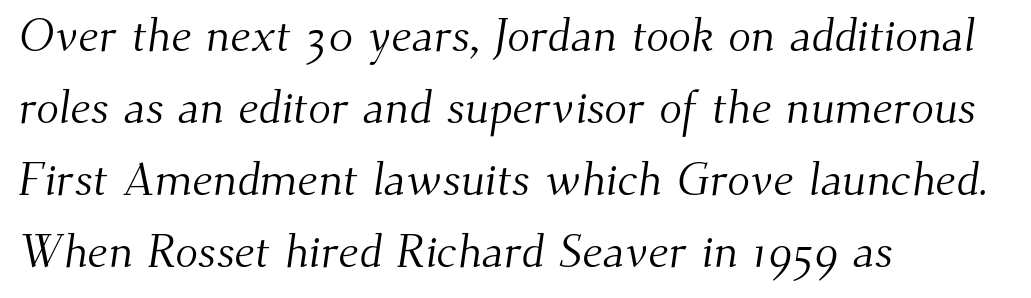
The image shows 47 px light serif type; set left-aligned, normal line spacing (1.53x), normal letter spacing, not underlined; medium stroke contrast and a small x-height.
